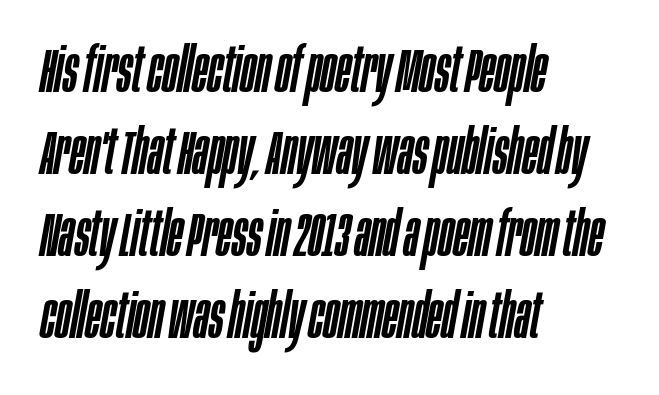
The image shows 63 px condensed type, italic (leaning right); set left-aligned, normal line spacing (1.3x), normal letter spacing, not underlined; low stroke contrast and a large x-height.
